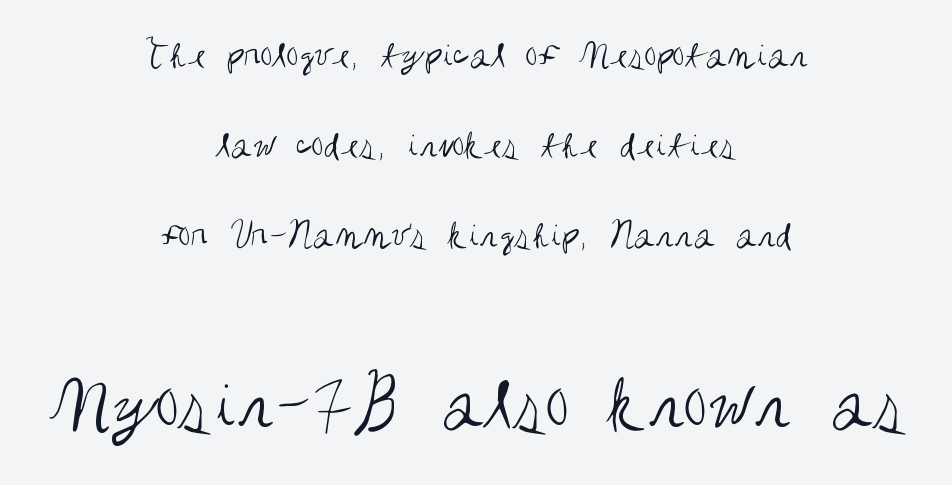
The lines in this sample share a center point and differ in where they start and stop. Think standard paragraph weight, or any step lighter than that. Varying glyph widths throughout — classic text-font behaviour. The type family on display is of the sans-serif kind. You get the small type first, then a jump to larger type.
